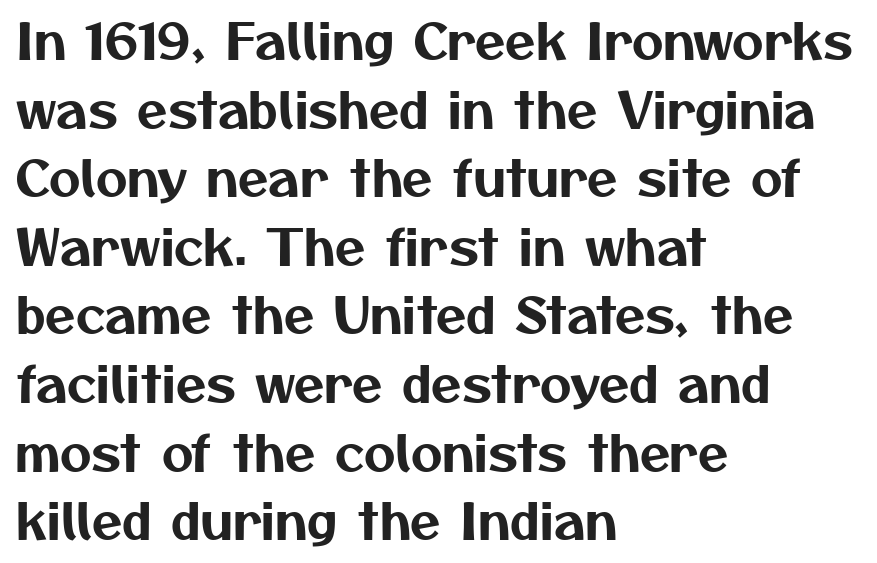
The image shows 49 px sans-serif type; set left-aligned, normal line spacing (1.4x), normal letter spacing, not underlined; medium stroke contrast and a medium x-height.
